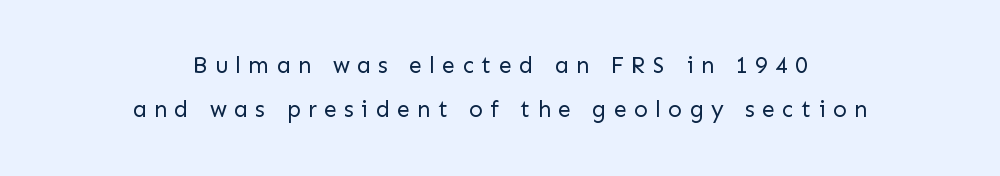
Q: Is the text bold? A: No.
Q: Is the text italic (slanted)? A: No, it is upright.
Q: Is the text underlined? A: No.
Q: How is the paragraph aligned? A: Centered.
Q: Is the spacing between letters normal or unusually wide? A: Unusually wide.
Q: Is the spacing between lines tight, normal or loose? A: Loose.
